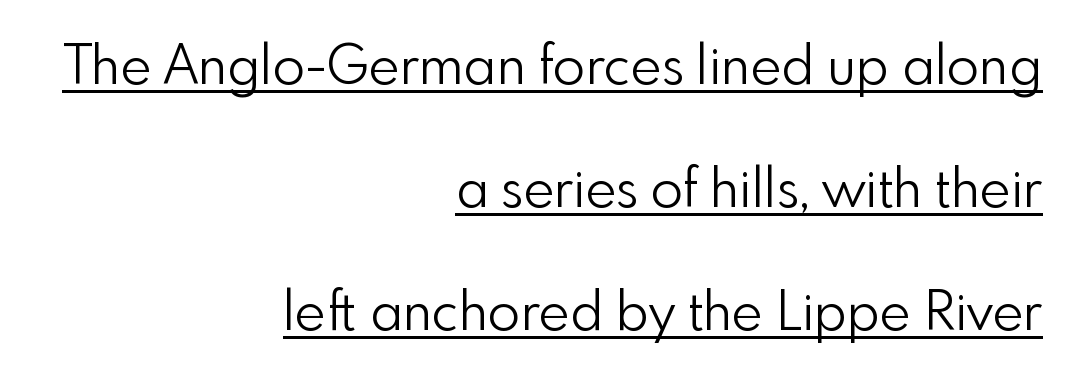
A great deal of white space separates one row of letters from the next. The face used here is proportionally spaced, like ordinary book or web type. Typeset ragged left — the right edge is the straight one. How are the letters spaced? Ordinarily, with no added tracking. Descenders here cross a horizontal rule under the line.
